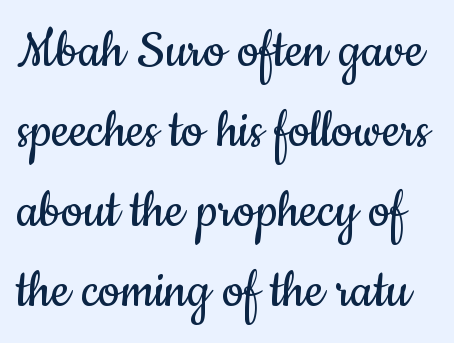
Q: Is the text bold? A: No.
Q: Is the text italic (slanted)? A: Yes.
Q: Is the typeface a serif or a sans-serif typeface? A: Sans-serif.
Q: Is the text underlined? A: No.
Q: Is the spacing between letters normal or unusually wide? A: Normal.
Q: Is the spacing between lines tight, normal or loose? A: Normal.
Q: Width (condensed, normal, or wide)? A: Condensed.
Q: Stroke contrast? A: Low.
Q: x-height? A: Small.
Q: Monospaced? A: No.
